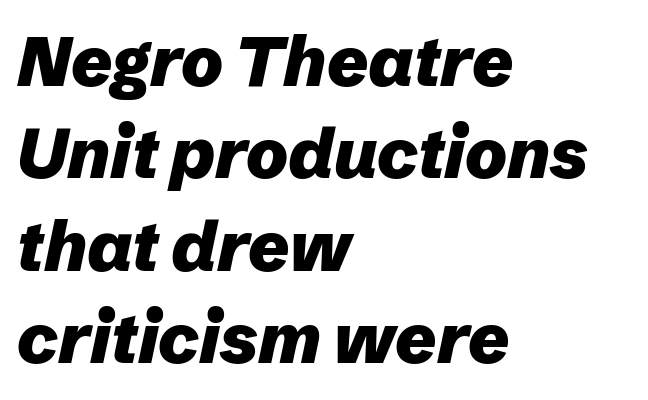
No extra tracking has been applied to these lines. A typesetter would call this proportional, since set widths differ per character. Weight check: bold — yes, fully. The setting favours the left margin, as ordinary paragraphs usually do. You can tell it's italic because the verticals aren't actually vertical.
